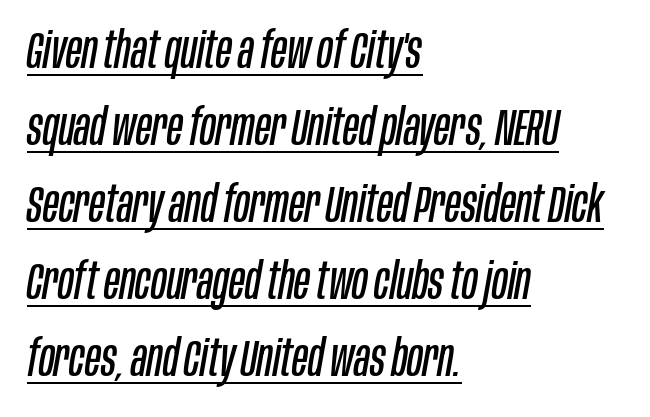
{"italic": "yes", "lean": "right", "slant_degrees": 10, "bold": "no", "weight": "regular", "width": "condensed", "stroke_contrast": "low", "x_height": "large", "monospaced": "no", "underline": "yes", "align": "left", "line_spacing": "normal", "line_spacing_ratio": 1.51, "letter_spacing": "normal", "letter_spacing_em": 0.0, "glyph_px": 51}
